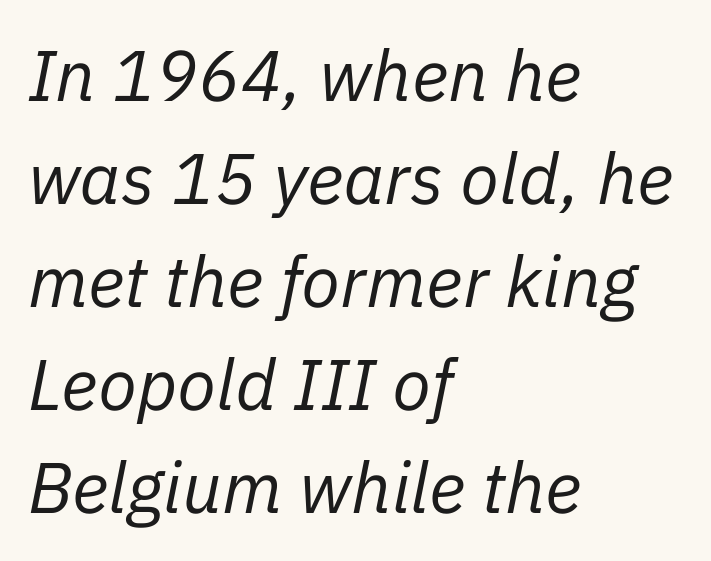
The font is comparable to plain body text, perhaps lighter. The letterforms sit shoulder to shoulder at normal distance. The paragraph shown leans on its left margin. Students, observe: this is what conventionally led text looks like. The area under the type is left untouched. You can tell it's italic because the verticals aren't actually vertical.
